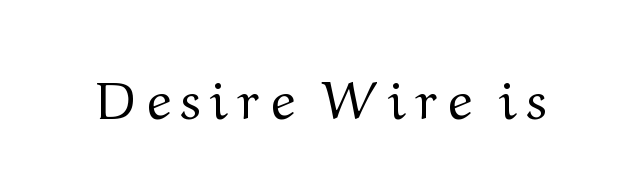
Old-style or modern, the face here clearly has serifs. Glance below the letters and you will spot only blank space. The face used here is proportionally spaced, like ordinary book or web type. Designer's note — italics off, roman on. The weight would be labelled regular, book, light, or lighter still.
